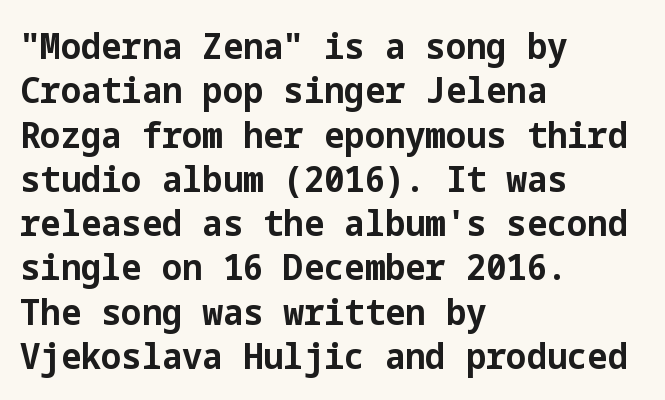
The image shows 36 px bold sans-serif type, upright; set left-aligned, line spacing 1.23x, normal letter spacing, not underlined; low stroke contrast and a medium x-height.
